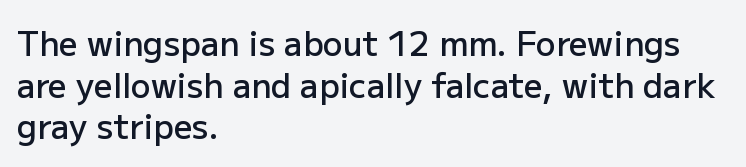
The image shows 33 px semibold sans-serif type, upright; set left-aligned, normal line spacing (1.26x), normal letter spacing, not underlined; low stroke contrast and a medium x-height.
